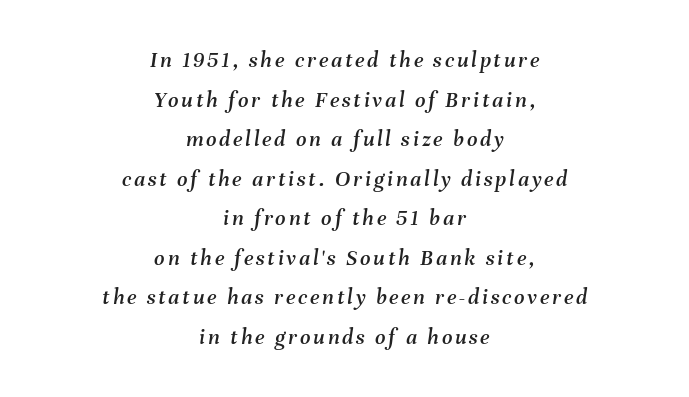
The image shows 23 px text type, italic (leaning right); set centered, line spacing 1.72x, not underlined.
